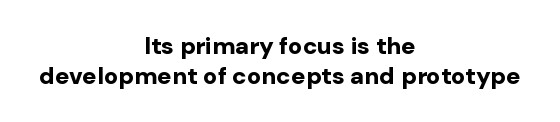
{"italic": "no", "bold": "yes", "underline": "no", "align": "center", "line_spacing_ratio": 1.24, "letter_spacing": "normal", "letter_spacing_em": 0.0, "glyph_px": 24}
